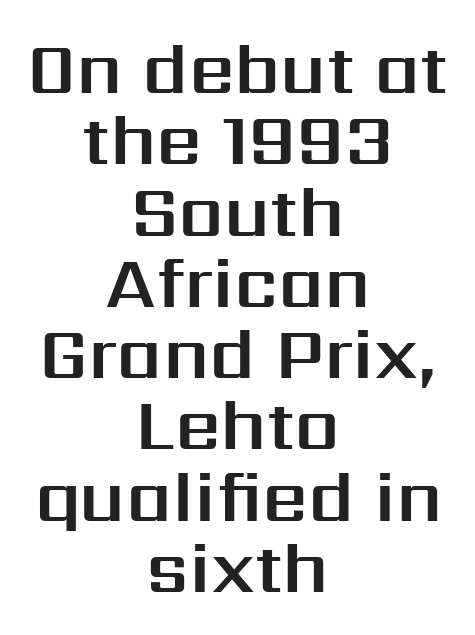
Visually the block forms a symmetrical silhouette, jagged on both flanks. This sample has the flowing, uneven cadence of proportional lettering. Only glyphs here, with clear space below each row. Successive baselines arrive quickly, one right under another. The axis of the letterforms is exactly vertical. Observe the absence of serifs on each vertical stroke in this sample.
